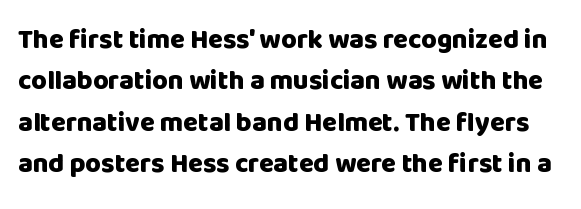
{"italic": "no", "bold": "yes", "underline": "no", "line_spacing": "normal", "line_spacing_ratio": 1.53, "letter_spacing": "normal", "letter_spacing_em": 0.0, "glyph_px": 27}
